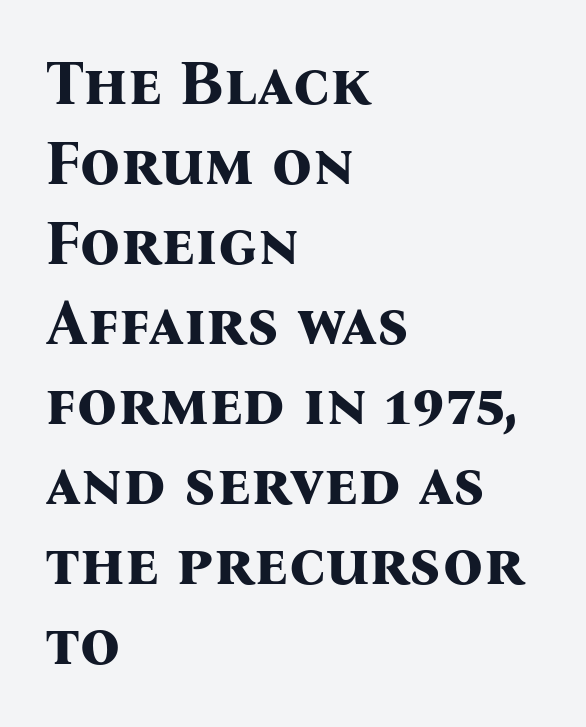
Q: Is the text bold? A: Yes.
Q: Is the text italic (slanted)? A: No, it is upright.
Q: Is the typeface a serif or a sans-serif typeface? A: Serif.
Q: Is the text underlined? A: No.
Q: How is the paragraph aligned? A: Left-aligned.
Q: Is the spacing between letters normal or unusually wide? A: Normal.
Q: Is the spacing between lines tight, normal or loose? A: Normal.
Q: Width (condensed, normal, or wide)? A: Normal.
Q: Stroke contrast? A: Medium.
Q: x-height? A: Medium.
Q: Monospaced? A: No.
